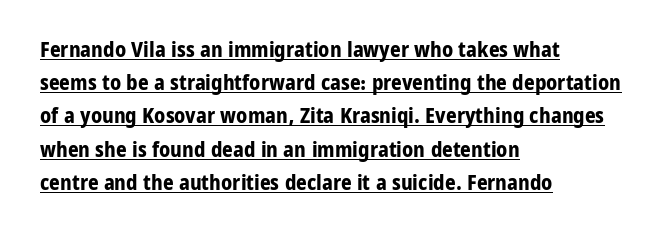
The rendering uses the underline text-decoration. Students, observe: this is what conventionally led text looks like. These lines carry a lot of weight — the face is fully bold. Caption: multi-line text, flush left, ragged right. Observe the ordinary spacing: letters are neighbours, not strangers.
